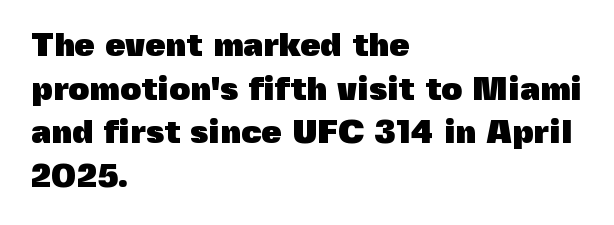
{"serif": "no", "italic": "no", "bold": "yes", "weight": "heavy", "width": "normal", "x_height": "medium", "monospaced": "no", "underline": "no", "align": "left", "line_spacing": "normal", "line_spacing_ratio": 1.32, "letter_spacing": "normal", "letter_spacing_em": 0.0, "glyph_px": 33}
